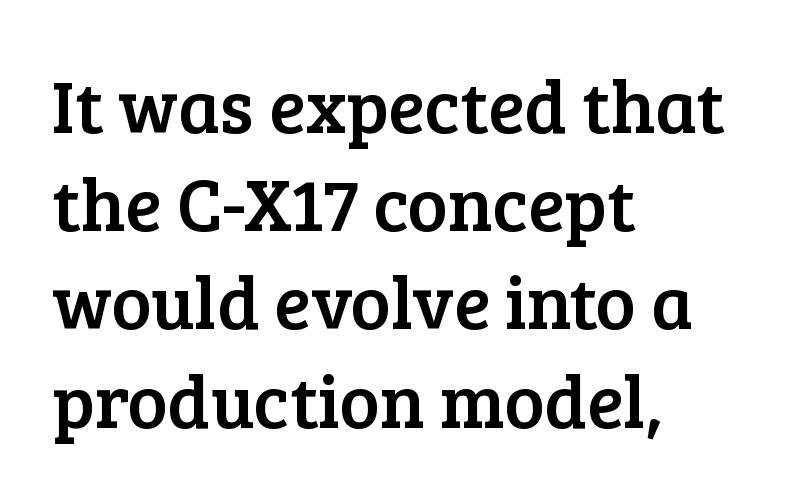
Q: Is the text italic (slanted)? A: No, it is upright.
Q: Is the typeface a serif or a sans-serif typeface? A: Serif.
Q: Is the text underlined? A: No.
Q: How is the paragraph aligned? A: Left-aligned.
Q: Is the spacing between letters normal or unusually wide? A: Normal.
Q: Is the spacing between lines tight, normal or loose? A: Normal.
Q: Width (condensed, normal, or wide)? A: Normal.
Q: Stroke contrast? A: Low.
Q: x-height? A: Medium.
Q: Monospaced? A: No.
